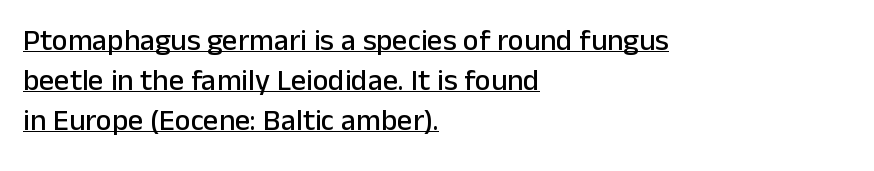
The image shows 30 px sans-serif type, upright; set left-aligned, normal line spacing (1.33x), normal letter spacing, underlined; low stroke contrast and a medium x-height.
